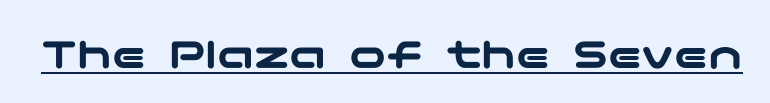
This sample carries an underscore along the baseline area. Serifs: no, the terminals of the letterforms are clean. You can tell it's not italic because the verticals are truly vertical. The passage shown has conventional tracking throughout.
